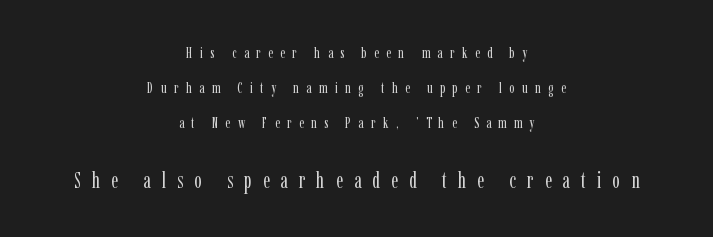
{"italic": "no", "bold": "no", "underline": "no", "align": "center", "line_spacing": "loose", "line_spacing_ratio": 2.33, "letter_spacing": "wide", "letter_spacing_em": 0.5, "larger_block": "second", "size_ratio": 1.47, "glyph_px": 22}
